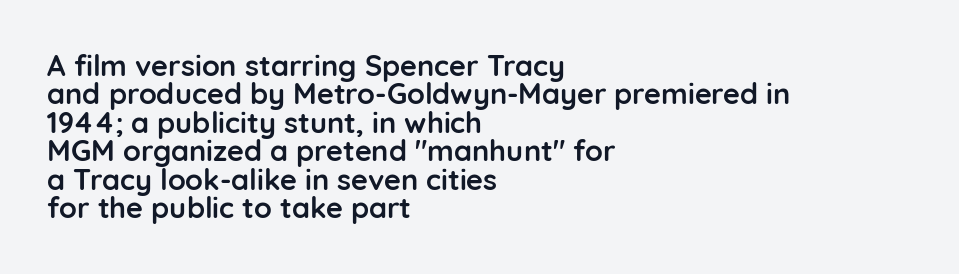
{"serif": "no", "italic": "no", "bold": "yes", "weight": "semibold", "width": "normal", "stroke_contrast": "low", "x_height": "medium", "monospaced": "no", "underline": "no", "align": "left", "line_spacing": "tight", "line_spacing_ratio": 0.98, "letter_spacing": "normal", "letter_spacing_em": 0.0, "glyph_px": 29}
